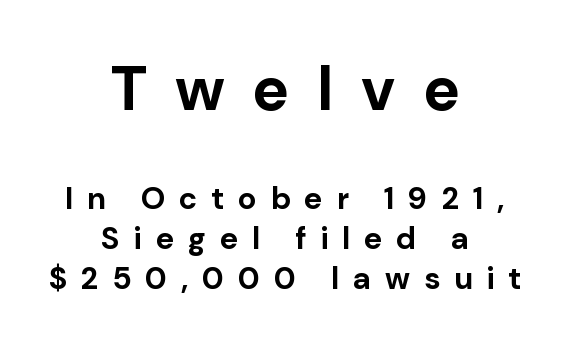
The passage shown is not underscored anywhere. The block of text has a typical density, with ordinary space between rows. Spacing between characters has been opened up far beyond the box default. Do the characters align in a grid? No, the font is proportional. Nothing sits at the stroke ends, so this counts as sans-serif.
